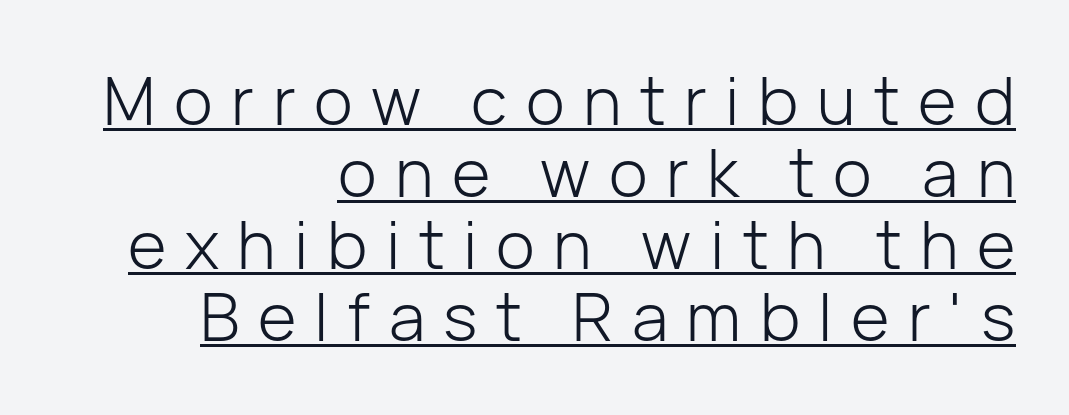
Line endings align vertically; line beginnings do not. The rendering shows plain stroke endings on the letterforms — a sans-serif design. A typesetter would call this leading minimal, almost set solid. Caption: lettering with a line underneath. Tracking value appears strongly positive — letters spread wide. Each letter keeps its own natural width here, so spacing adapts to shape.
